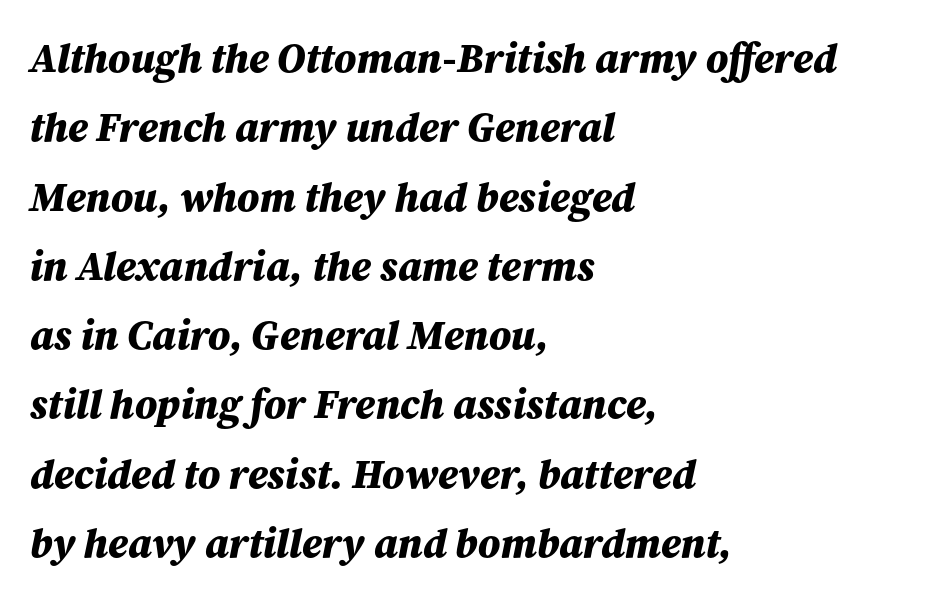
Proportional: the letters do not fall into vertical columns. Words appear dense and cohesive because spacing is normal. The strip under each line holds only bare page. Quick note: interline space is typical. Italic: yes, the glyphs are oblique. Plenty of ink on the page — the face is bold.
